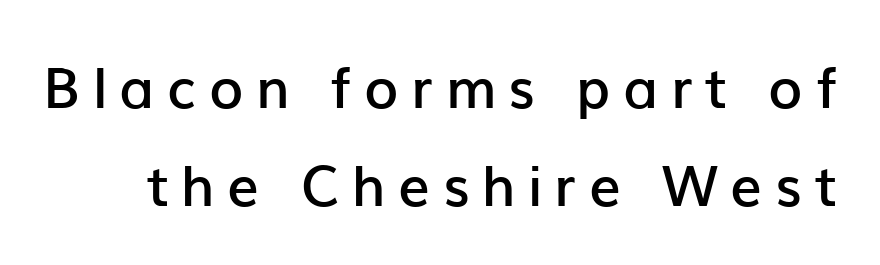
Q: Is the text bold? A: Semi-bold.
Q: Is the text italic (slanted)? A: No, it is upright.
Q: Is the typeface a serif or a sans-serif typeface? A: Sans-serif.
Q: Is the text underlined? A: No.
Q: Is the spacing between letters normal or unusually wide? A: Unusually wide.
Q: Width (condensed, normal, or wide)? A: Normal.
Q: Stroke contrast? A: Low.
Q: x-height? A: Medium.
Q: Monospaced? A: No.
